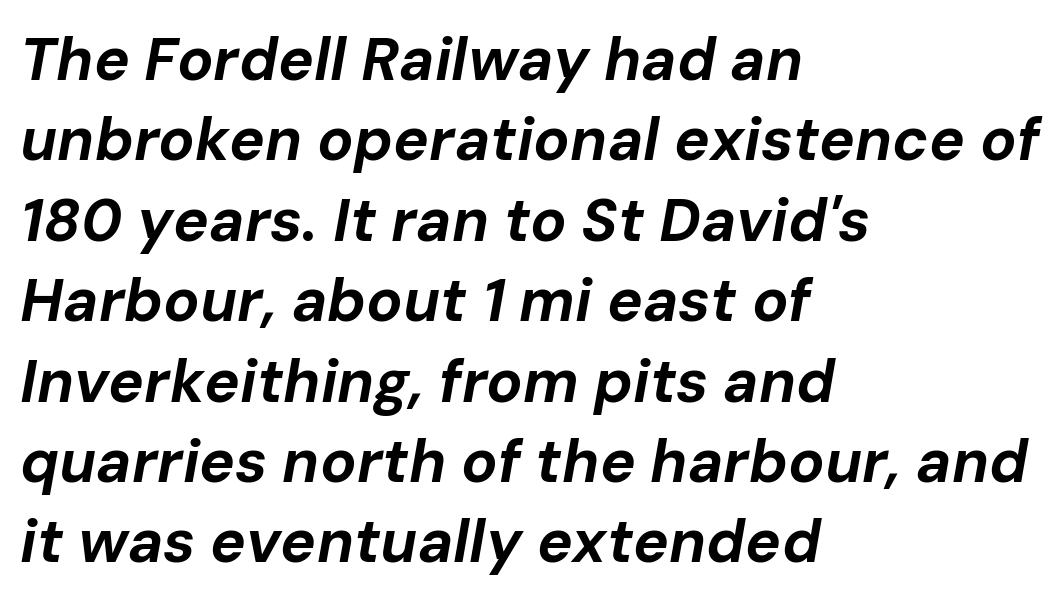
Q: Is the text bold? A: Yes.
Q: Is the text italic (slanted)? A: Yes, it leans right by about 10 degrees.
Q: Is the text underlined? A: No.
Q: How is the paragraph aligned? A: Left-aligned.
Q: Is the spacing between letters normal or unusually wide? A: Normal.
Q: Is the spacing between lines tight, normal or loose? A: Normal.
Q: Width (condensed, normal, or wide)? A: Normal.
Q: Stroke contrast? A: Low.
Q: x-height? A: Medium.
Q: Monospaced? A: No.
